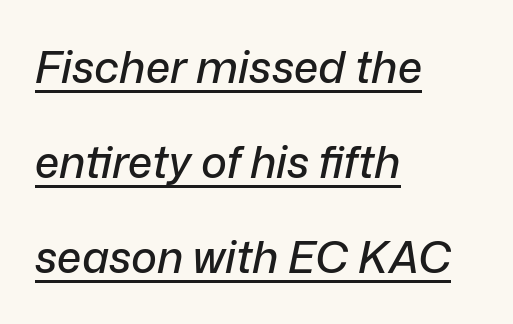
Q: Is the text italic (slanted)? A: Yes, it leans right by about 12 degrees.
Q: Is the text underlined? A: Yes.
Q: How is the paragraph aligned? A: Left-aligned.
Q: Is the spacing between letters normal or unusually wide? A: Normal.
Q: Is the spacing between lines tight, normal or loose? A: Loose.
Q: Width (condensed, normal, or wide)? A: Normal.
Q: Stroke contrast? A: Low.
Q: x-height? A: Medium.
Q: Monospaced? A: No.
